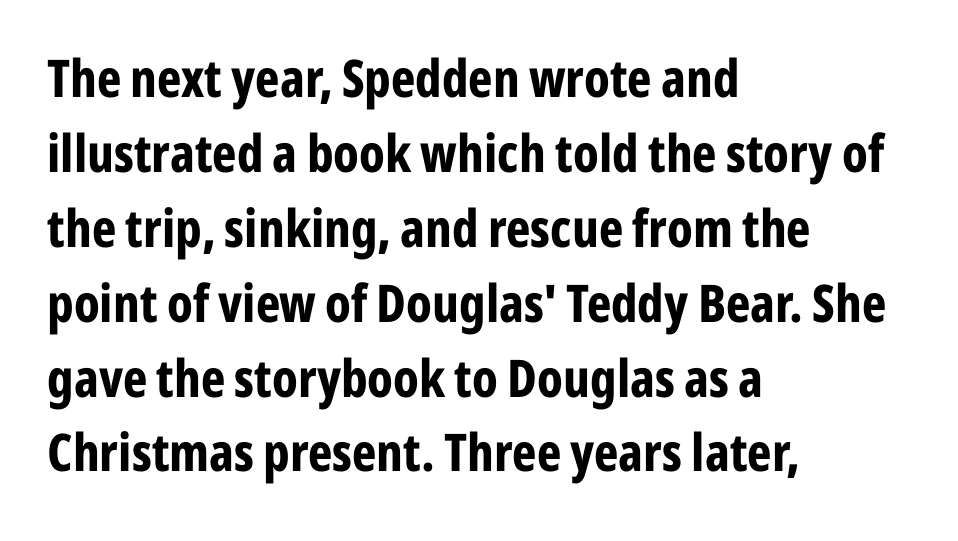
The image shows 52 px bold, condensed sans-serif type, upright; set left-aligned, normal line spacing (1.44x), normal letter spacing, not underlined; low stroke contrast and a medium x-height.
